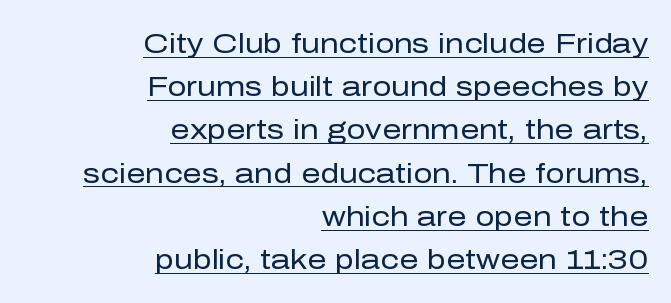
Q: Is the text bold? A: No.
Q: Is the text italic (slanted)? A: No, it is upright.
Q: Is the text underlined? A: Yes.
Q: How is the paragraph aligned? A: Right-aligned.
Q: Is the spacing between letters normal or unusually wide? A: Normal.
Q: Is the spacing between lines tight, normal or loose? A: Normal.
